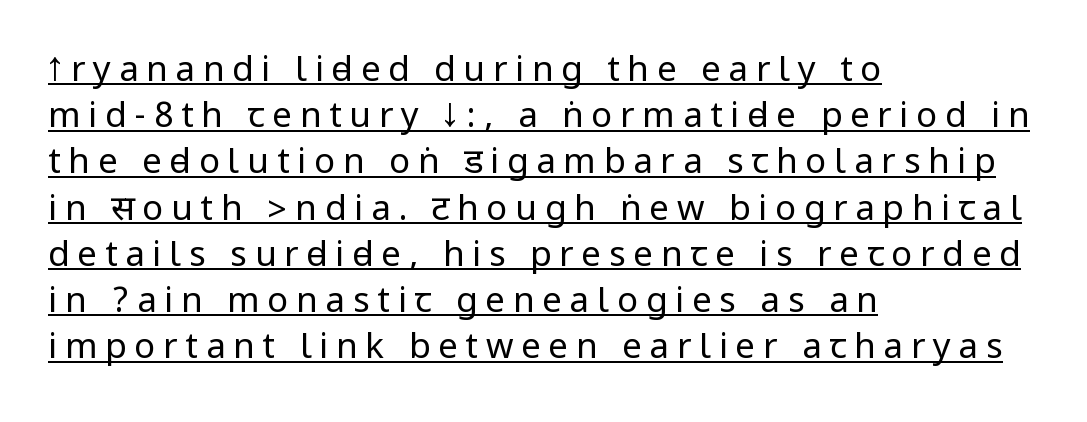
The image shows 35 px regular-weight, condensed sans-serif type, upright; set left-aligned, normal line spacing (1.32x), unusually wide letter spacing (+0.22 em), underlined; low stroke contrast.
